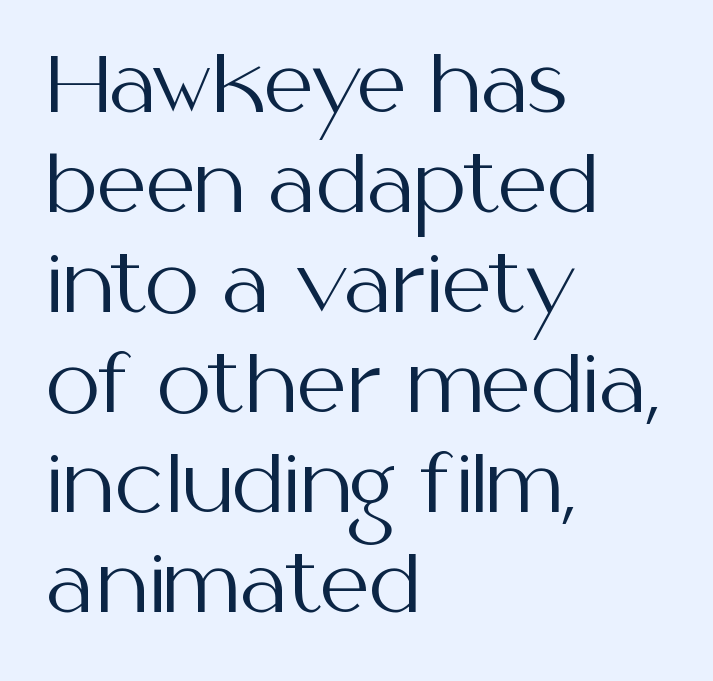
{"serif": "no", "italic": "no", "bold": "no", "weight": "regular", "width": "normal", "stroke_contrast": "medium", "x_height": "medium", "monospaced": "no", "underline": "no", "align": "left", "line_spacing": "normal", "line_spacing_ratio": 1.3, "letter_spacing": "normal", "letter_spacing_em": 0.0, "glyph_px": 77}
